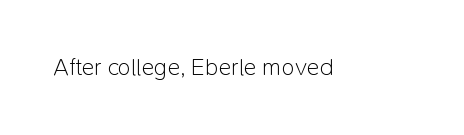
Only glyphs here, with clear space below each row. Notice how the stems are strictly vertical — no italics here. Between one letter and the next there's only the usual sliver of space. Is this a heavy cut? Hardly; it is regular or lighter.
